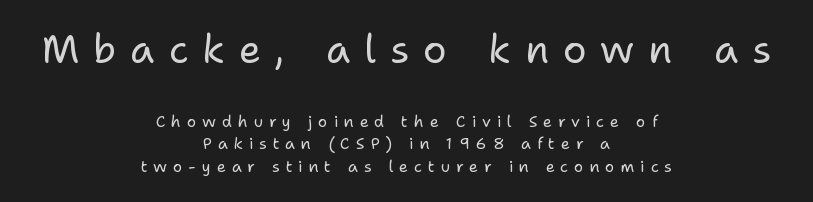
Weight: regular or lighter. The rows are spaced the way most documents space them. Character widths vary here, with narrow letters taking less room than wide ones. The specimen reads as upright at a glance. This rendering employs a face without finishing strokes, i.e., a sans-serif.
